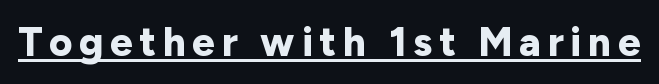
The image shows 40 px bold sans-serif type, upright; set underlined; low stroke contrast and a medium x-height.
